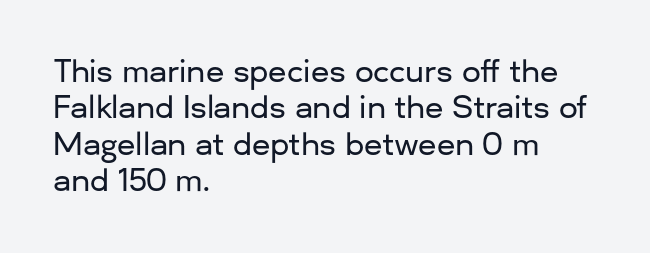
Nobody drew a line under any word here. These lines are composed in type without serifs. The compositor pushed each line to the left boundary. Students, note that the glyphs here touch the page at normal intervals.
